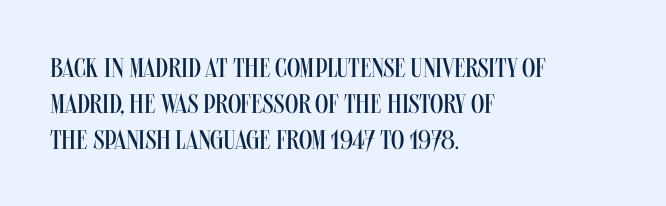
{"italic": "no", "bold": "no", "underline": "no", "align": "left", "line_spacing": "normal", "line_spacing_ratio": 1.34, "letter_spacing": "normal", "letter_spacing_em": 0.0, "glyph_px": 27}
